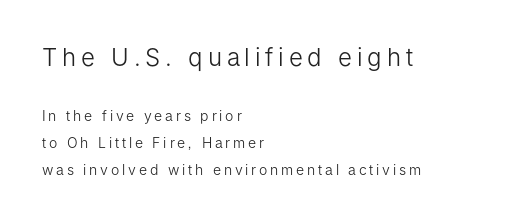
Q: Is the text bold? A: No.
Q: Is the text italic (slanted)? A: No, it is upright.
Q: Is the text underlined? A: No.
Q: How is the paragraph aligned? A: Left-aligned.
Q: Is the spacing between letters normal or unusually wide? A: Unusually wide.
Q: Is the spacing between lines tight, normal or loose? A: Loose.
Q: Which block of text is set in a larger size, the first (top) or the second (bottom)? A: The first (top) one.
